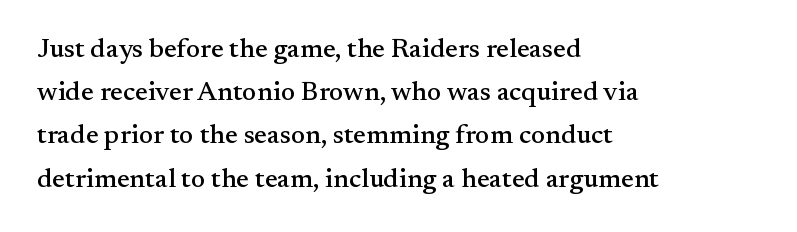
The image shows 27 px text type, upright; set left-aligned, normal line spacing (1.6x), normal letter spacing, not underlined.
